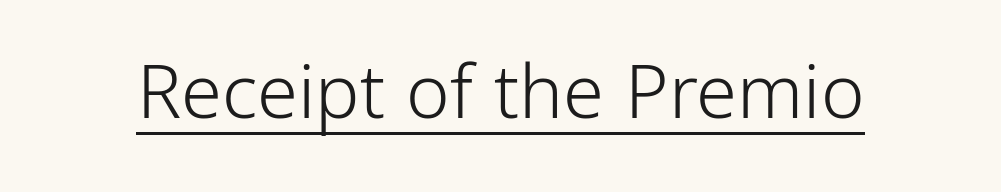
Here the designer chose a conventional face with non-uniform glyph widths. Quick note: underline on. Nobody touched the tracking dial on this one. The weight tops out at a normal text grade. Style check: upright. Each letter's strokes conclude bluntly, with no projecting serifs.
